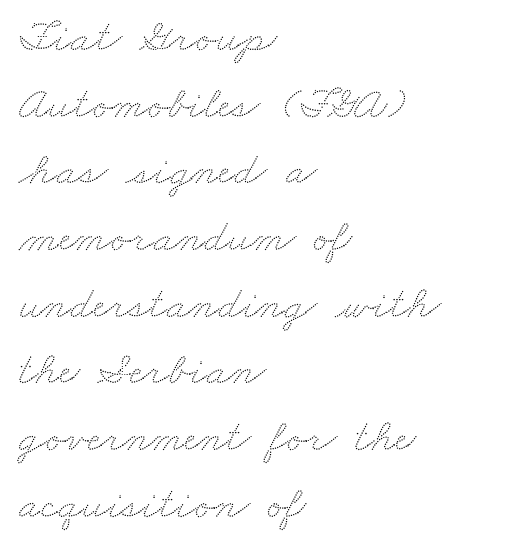
Q: Is the text underlined? A: No.
Q: How is the paragraph aligned? A: Left-aligned.
Q: Is the spacing between letters normal or unusually wide? A: Normal.
Q: Is the spacing between lines tight, normal or loose? A: Normal.
Q: Width (condensed, normal, or wide)? A: Wide.
Q: Stroke contrast? A: Low.
Q: x-height? A: Small.
Q: Monospaced? A: No.
